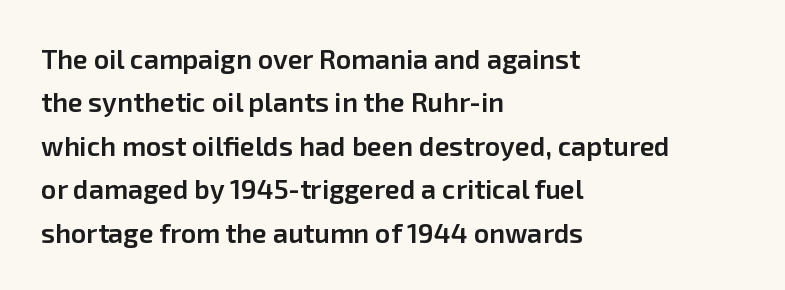
The image shows 27 px text type, upright; set left-aligned, normal line spacing (1.61x), normal letter spacing, not underlined.
